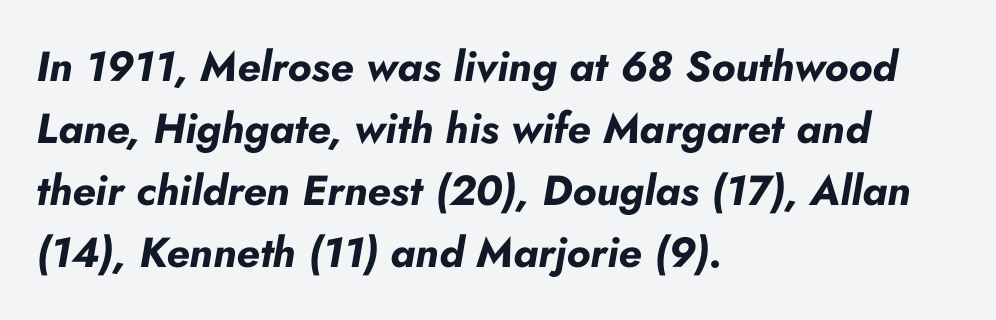
Q: Is the text bold? A: Yes.
Q: Is the text italic (slanted)? A: Yes, it leans right by about 10 degrees.
Q: Is the text underlined? A: No.
Q: How is the paragraph aligned? A: Left-aligned.
Q: Is the spacing between letters normal or unusually wide? A: Normal.
Q: Is the spacing between lines tight, normal or loose? A: Normal.
Q: Width (condensed, normal, or wide)? A: Normal.
Q: Stroke contrast? A: Low.
Q: x-height? A: Small.
Q: Monospaced? A: No.
